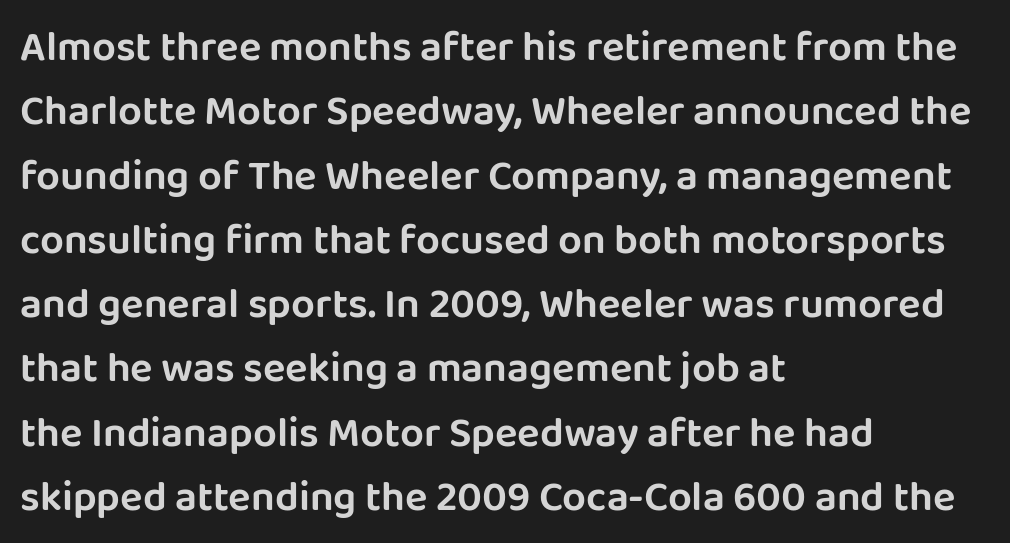
The image shows 42 px sans-serif type, upright; set left-aligned, normal line spacing (1.53x), normal letter spacing, not underlined; low stroke contrast and a large x-height.
